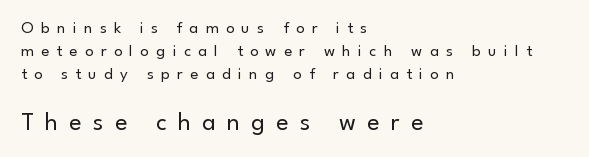
Q: Is the text bold? A: No.
Q: Is the text italic (slanted)? A: No, it is upright.
Q: Is the text underlined? A: No.
Q: How is the paragraph aligned? A: Left-aligned.
Q: Is the spacing between letters normal or unusually wide? A: Unusually wide.
Q: Is the spacing between lines tight, normal or loose? A: Normal.
Q: Which block of text is set in a larger size, the first (top) or the second (bottom)? A: The second (bottom) one.
